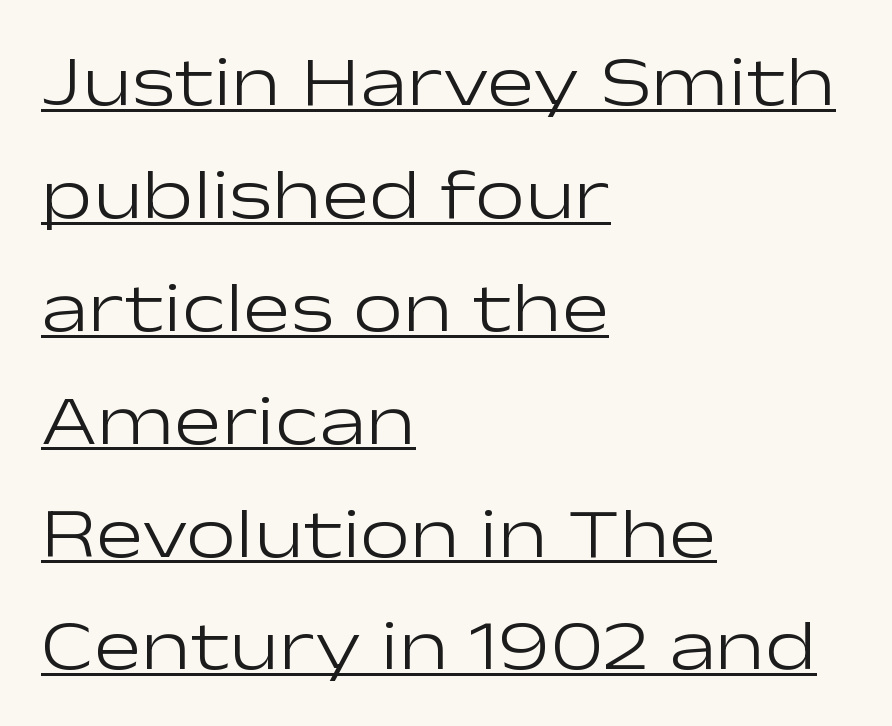
The image shows 71 px light, wide sans-serif type, upright; set left-aligned, normal line spacing (1.59x), normal letter spacing, underlined; low stroke contrast and a medium x-height.
